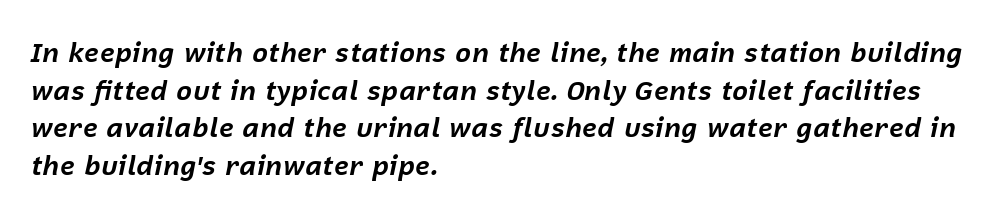
Q: Is the text bold? A: Yes.
Q: Is the text italic (slanted)? A: Yes, it leans right by about 12 degrees.
Q: Is the text underlined? A: No.
Q: How is the paragraph aligned? A: Left-aligned.
Q: Is the spacing between letters normal or unusually wide? A: Normal.
Q: Is the spacing between lines tight, normal or loose? A: Normal.
